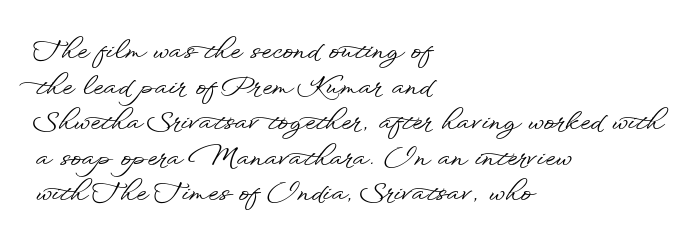
The image shows 26 px text type; set left-aligned, normal line spacing (1.37x), normal letter spacing, not underlined.
